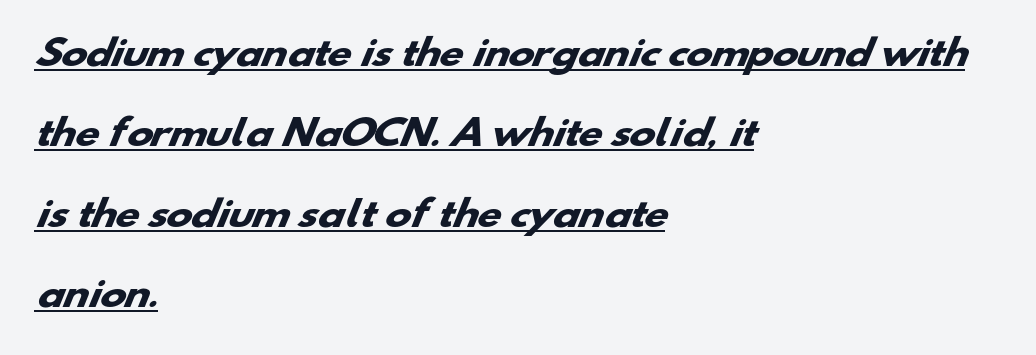
{"serif": "no", "bold": "yes", "weight": "heavy", "width": "wide", "stroke_contrast": "low", "x_height": "small", "monospaced": "no", "underline": "yes", "align": "left", "line_spacing": "loose", "line_spacing_ratio": 2.3, "letter_spacing": "normal", "letter_spacing_em": 0.0, "glyph_px": 35}
